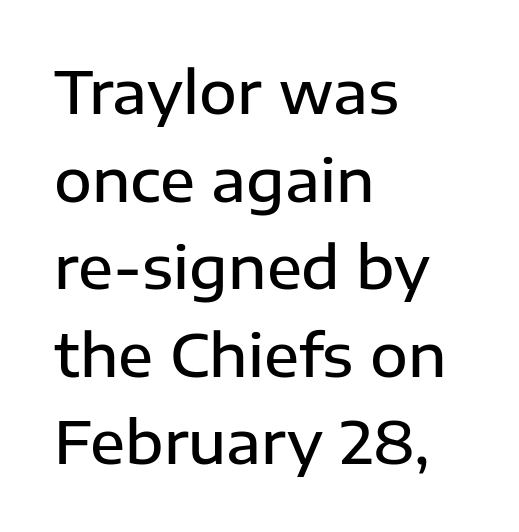
The image shows 58 px semibold sans-serif type, upright; set left-aligned, normal line spacing (1.51x), normal letter spacing, not underlined; low stroke contrast and a medium x-height.
